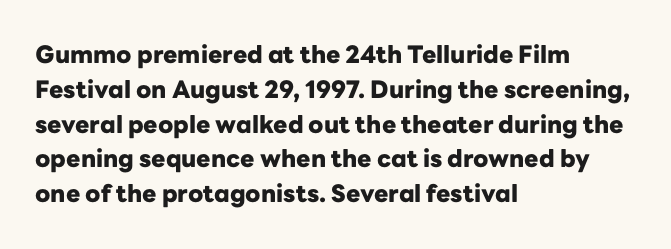
Nope, not italic — everything's standing straight. The passage shown has conventional tracking throughout. Bold? Absolutely — the strokes are thick and heavy. If you drew a ruler down the left edge, every line would touch it. The gap between lines stays unmarked. Horizontal bands of white between lines are of average thickness.
